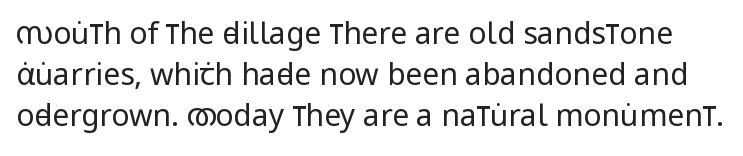
Q: Is the text bold? A: No.
Q: Is the text italic (slanted)? A: No, it is upright.
Q: Is the typeface a serif or a sans-serif typeface? A: Sans-serif.
Q: Is the text underlined? A: No.
Q: Is the spacing between letters normal or unusually wide? A: Normal.
Q: Is the spacing between lines tight, normal or loose? A: Normal.
Q: Width (condensed, normal, or wide)? A: Condensed.
Q: Stroke contrast? A: Low.
Q: x-height? A: Large.
Q: Monospaced? A: No.
